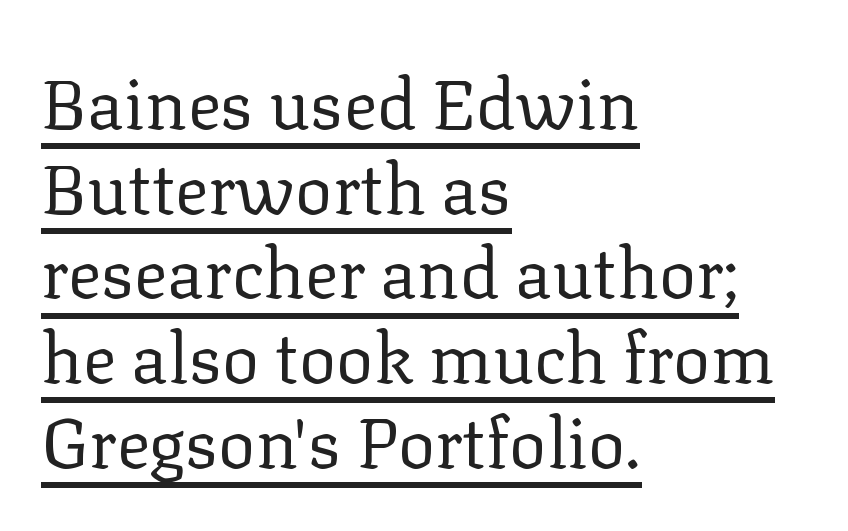
Nope, not italic — everything's standing straight. What decoration does the sample have? An underline. A classic flush-left, rag-right setting is used for this passage. Nobody touched the tracking dial on this one.
